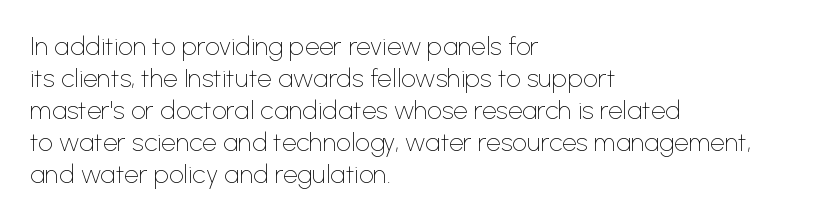
{"italic": "no", "bold": "no", "underline": "no", "align": "left", "line_spacing_ratio": 1.23, "letter_spacing": "normal", "letter_spacing_em": 0.0, "glyph_px": 26}
